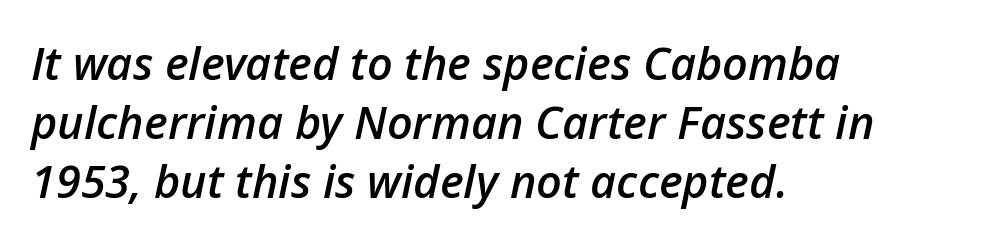
Style check: oblique. The designer left line spacing at the default. The letters advance in unequal steps, a hallmark of proportional type. In terms of weight, the rendering is demibold, just under bold. What stands out about the letter spacing? Nothing — it is the standard amount.
